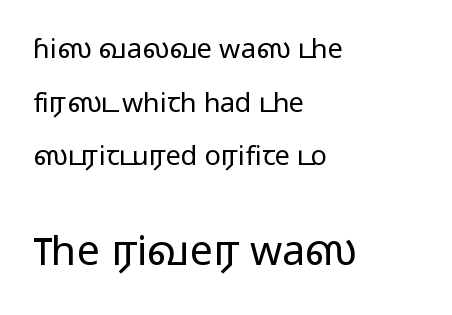
{"serif": "no", "italic": "no", "bold": "no", "weight": "light", "width": "wide", "stroke_contrast": "low", "x_height": "medium", "monospaced": "no", "underline": "no", "align": "left", "line_spacing": "loose", "line_spacing_ratio": 1.99, "letter_spacing": "normal", "letter_spacing_em": 0.0, "larger_block": "second", "size_ratio": 1.52, "glyph_px": 41}
